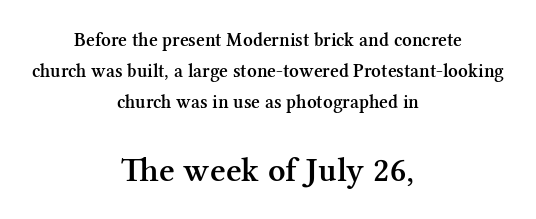
{"serif": "yes", "italic": "no", "bold": "semi", "weight": "semibold", "width": "normal", "stroke_contrast": "medium", "x_height": "medium", "monospaced": "no", "underline": "no", "align": "center", "line_spacing": "normal", "line_spacing_ratio": 1.64, "letter_spacing": "normal", "letter_spacing_em": 0.0, "larger_block": "second", "size_ratio": 1.79, "glyph_px": 34}
